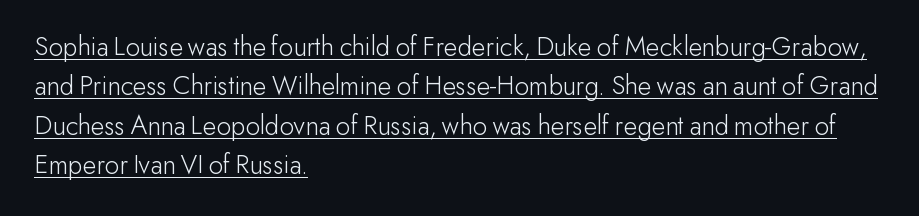
{"serif": "no", "italic": "no", "bold": "no", "weight": "light", "width": "normal", "stroke_contrast": "low", "x_height": "small", "monospaced": "no", "underline": "yes", "align": "left", "line_spacing": "normal", "line_spacing_ratio": 1.41, "letter_spacing": "normal", "letter_spacing_em": 0.0, "glyph_px": 28}
